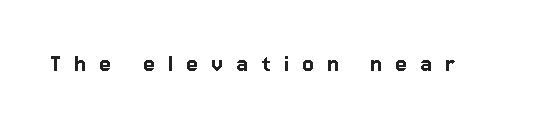
The image shows 27 px text type, upright; set unusually wide letter spacing (+0.48 em), not underlined.
